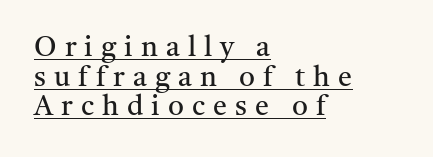
The image shows 28 px regular-weight serif type, upright; set left-aligned, tight line spacing (1.06x), unusually wide letter spacing (+0.29 em), underlined; medium stroke contrast and a medium x-height.
